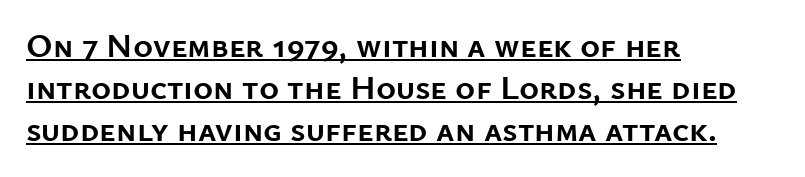
{"serif": "no", "italic": "no", "bold": "yes", "weight": "semibold", "width": "normal", "stroke_contrast": "low", "x_height": "medium", "monospaced": "no", "underline": "yes", "align": "left", "line_spacing_ratio": 1.23, "letter_spacing": "normal", "letter_spacing_em": 0.0, "glyph_px": 34}
